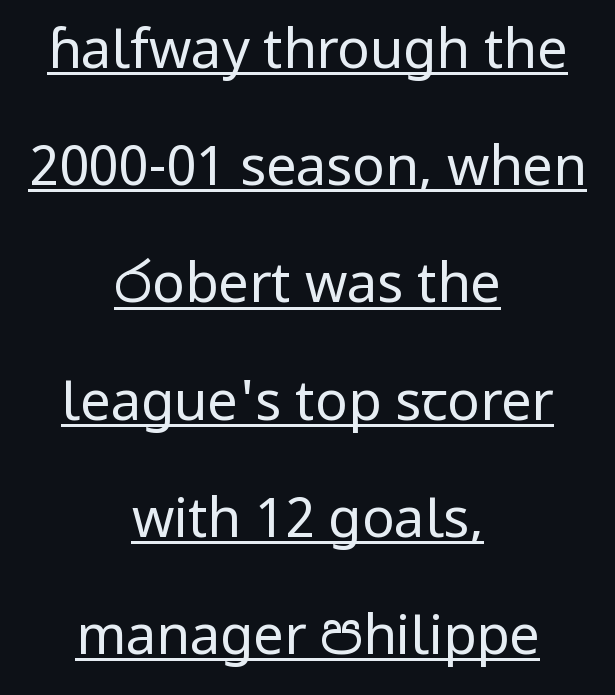
{"serif": "no", "italic": "no", "bold": "no", "weight": "regular", "width": "normal", "stroke_contrast": "low", "x_height": "medium", "monospaced": "no", "underline": "yes", "align": "center", "line_spacing": "loose", "line_spacing_ratio": 2.17, "letter_spacing": "normal", "letter_spacing_em": 0.0, "glyph_px": 54}
